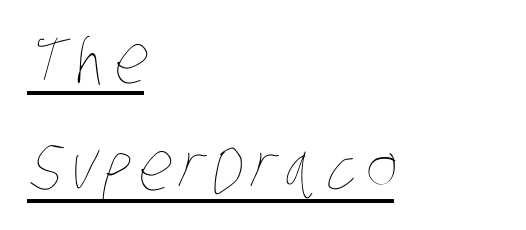
The rendering uses the underline text-decoration. Regular leading. The strokes carry an ordinary text weight at most. A classic flush-left, rag-right setting is used for this passage. You could not count columns in this text — the font is proportionally spaced.
